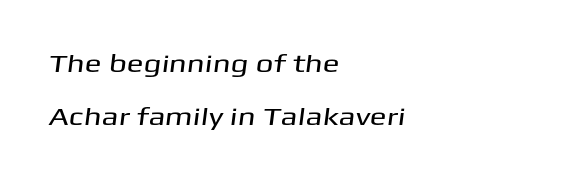
{"underline": "no", "align": "left", "line_spacing": "loose", "line_spacing_ratio": 2.11, "letter_spacing": "normal", "letter_spacing_em": 0.0, "glyph_px": 25}
